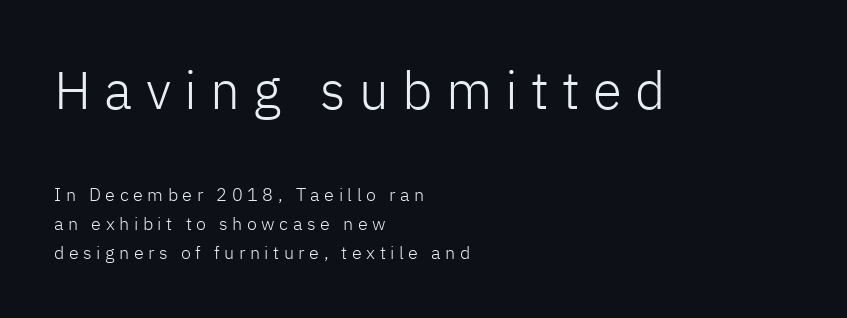
The image shows 53 px light sans-serif type, upright; set left-aligned, normal line spacing (1.61x), unusually wide letter spacing (+0.25 em), not underlined; the first (top) block is 2.94x larger; low stroke contrast and a medium x-height.
